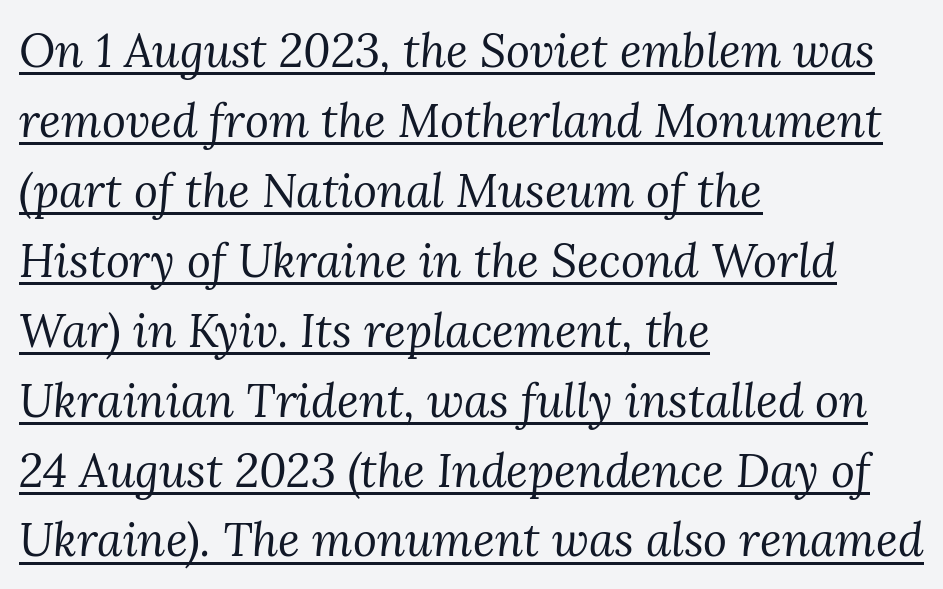
Q: Is the text bold? A: No.
Q: Is the text italic (slanted)? A: Yes, it leans right by about 3 degrees.
Q: Is the typeface a serif or a sans-serif typeface? A: Serif.
Q: Is the text underlined? A: Yes.
Q: How is the paragraph aligned? A: Left-aligned.
Q: Is the spacing between letters normal or unusually wide? A: Normal.
Q: Is the spacing between lines tight, normal or loose? A: Normal.
Q: Width (condensed, normal, or wide)? A: Normal.
Q: Stroke contrast? A: Medium.
Q: x-height? A: Medium.
Q: Monospaced? A: No.
